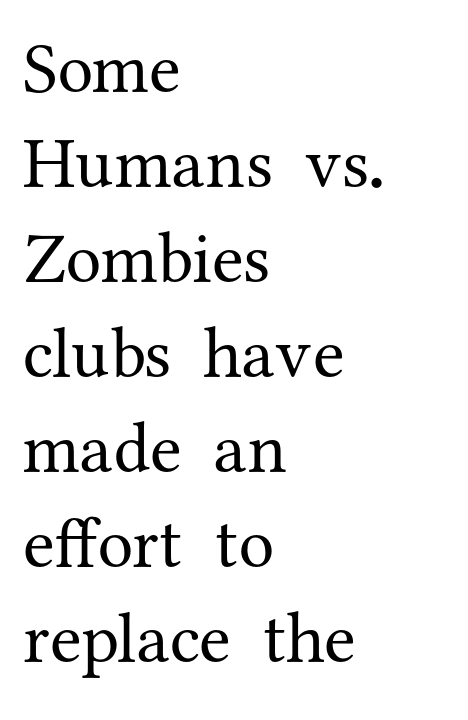
The image shows 72 px regular-weight serif type, upright; set left-aligned, normal line spacing (1.32x), normal letter spacing, not underlined; medium stroke contrast and a medium x-height.
